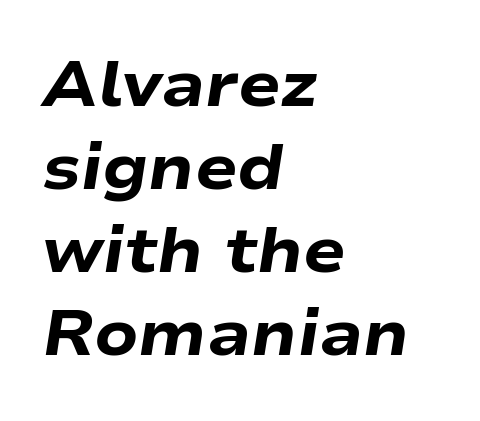
Spacing between characters is what you'd get straight out of the box. These lines stack with their left ends in a neat column. The rendering uses natural spacing where letterforms have individual widths. Strokes here are thick enough to call this a true bold. How would I describe the line gaps? Plain and ordinary.
